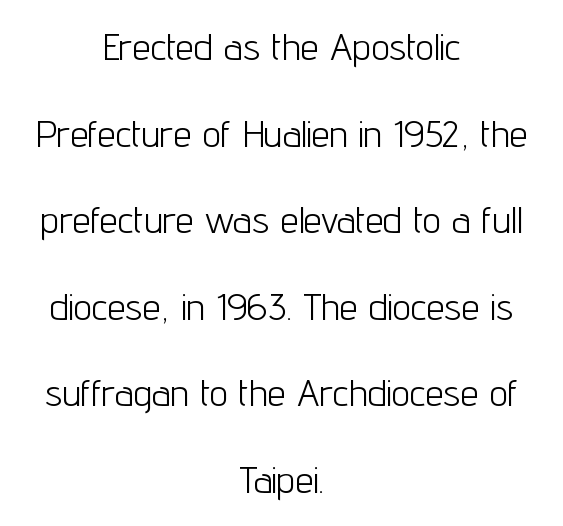
{"serif": "no", "italic": "no", "bold": "no", "weight": "light", "width": "condensed", "stroke_contrast": "low", "x_height": "medium", "monospaced": "no", "underline": "no", "align": "center", "line_spacing": "loose", "line_spacing_ratio": 2.34, "letter_spacing": "normal", "letter_spacing_em": 0.0, "glyph_px": 37}
